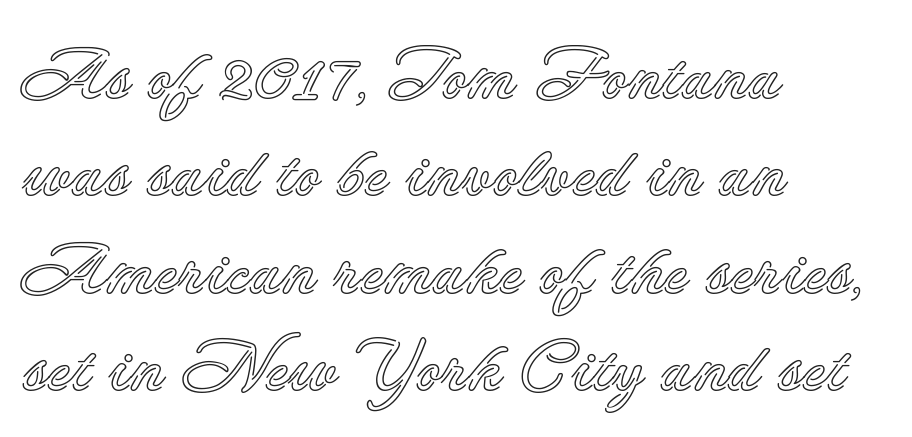
Q: Is the text italic (slanted)? A: Yes.
Q: Is the text underlined? A: No.
Q: How is the paragraph aligned? A: Left-aligned.
Q: Is the spacing between letters normal or unusually wide? A: Normal.
Q: Is the spacing between lines tight, normal or loose? A: Normal.
Q: Width (condensed, normal, or wide)? A: Normal.
Q: x-height? A: Small.
Q: Monospaced? A: No.
